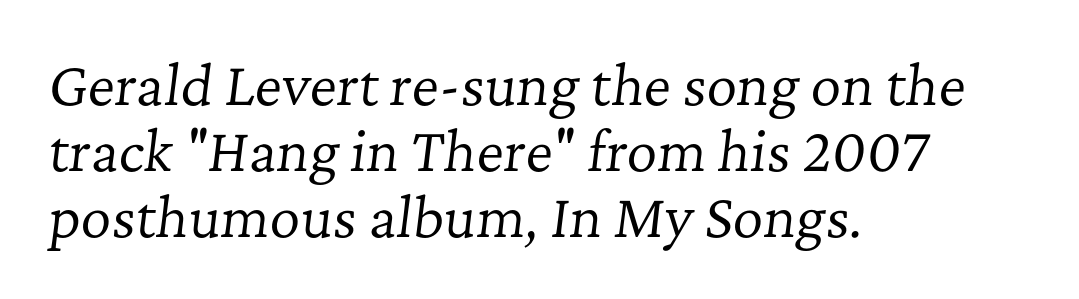
{"serif": "yes", "italic": "yes", "lean": "right", "slant_degrees": 7, "bold": "no", "weight": "regular", "width": "normal", "stroke_contrast": "low", "x_height": "medium", "monospaced": "no", "underline": "no", "align": "left", "line_spacing": "normal", "line_spacing_ratio": 1.25, "letter_spacing": "normal", "letter_spacing_em": 0.0, "glyph_px": 53}
